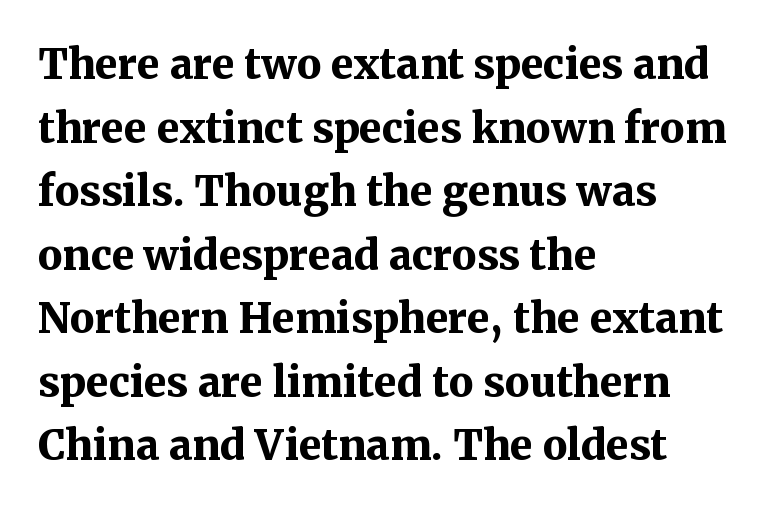
Line starts are locked; line ends wander. These lines sit exactly where default settings would place them. The characters look thick and weighty, a clear bold. The passage shown is typeset with a serif family. The lettering stays uniformly vertical, giving the passage a roman look. Beneath every word, the page is bare.
